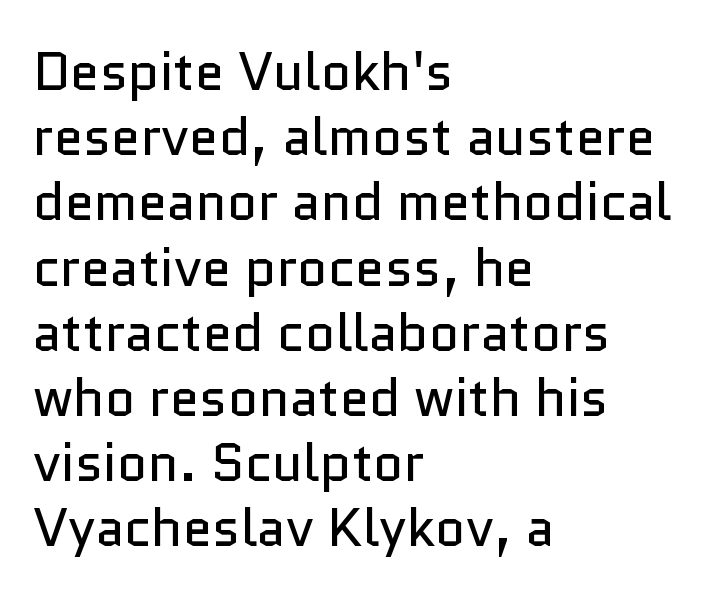
Q: Is the text bold? A: No.
Q: Is the text italic (slanted)? A: No, it is upright.
Q: Is the typeface a serif or a sans-serif typeface? A: Sans-serif.
Q: Is the text underlined? A: No.
Q: How is the paragraph aligned? A: Left-aligned.
Q: Is the spacing between letters normal or unusually wide? A: Normal.
Q: Width (condensed, normal, or wide)? A: Normal.
Q: Stroke contrast? A: Low.
Q: x-height? A: Medium.
Q: Monospaced? A: No.
